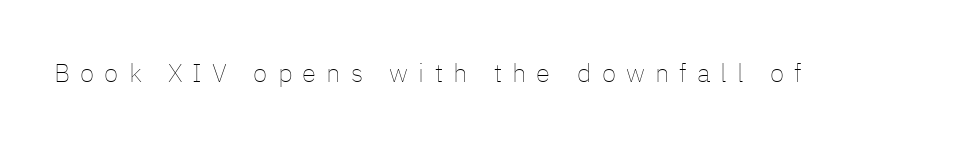
{"italic": "no", "bold": "no", "underline": "no", "letter_spacing": "wide", "letter_spacing_em": 0.39, "glyph_px": 26}
